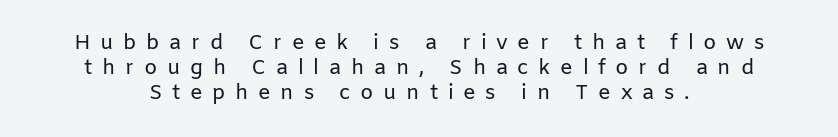
This rendering features lettering with no underline. You could only call the tracking loose — the letters float apart. Line starts and ends both wander, symmetrically. A roman cut, with each character standing at attention. The typeface has the unassuming heft of standard copy or less.
